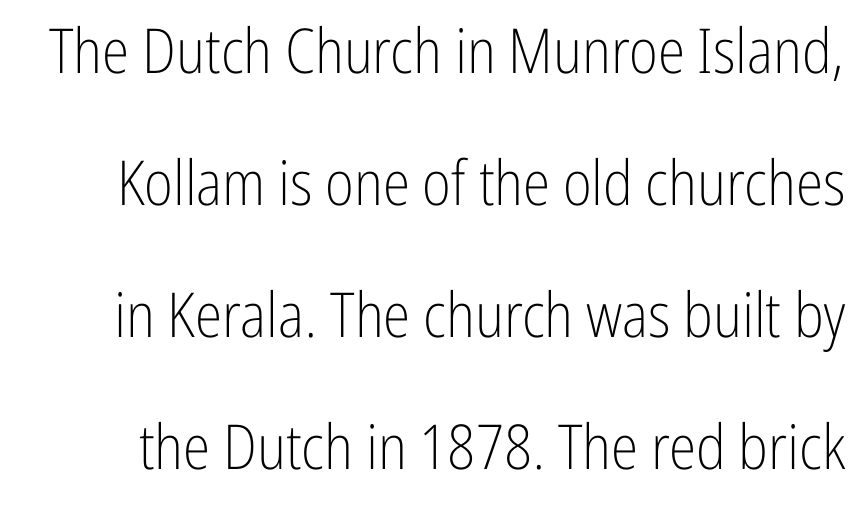
The designer dialed line spacing up above the default. Words appear dense and cohesive because spacing is normal. Every character sits straight up, as roman type does. Summary of weight: not heavy and not bold.
